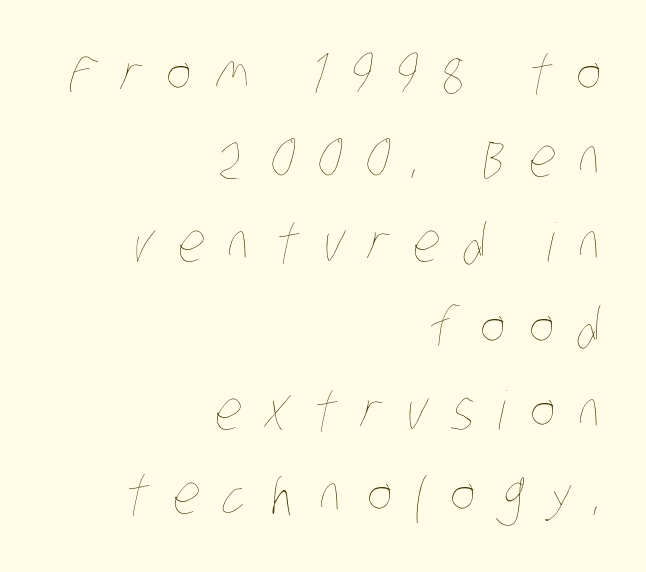
Q: Is the text bold? A: No.
Q: Is the text underlined? A: No.
Q: How is the paragraph aligned? A: Right-aligned.
Q: Is the spacing between letters normal or unusually wide? A: Unusually wide.
Q: Is the spacing between lines tight, normal or loose? A: Normal.
Q: Width (condensed, normal, or wide)? A: Condensed.
Q: Stroke contrast? A: Low.
Q: x-height? A: Large.
Q: Monospaced? A: No.
